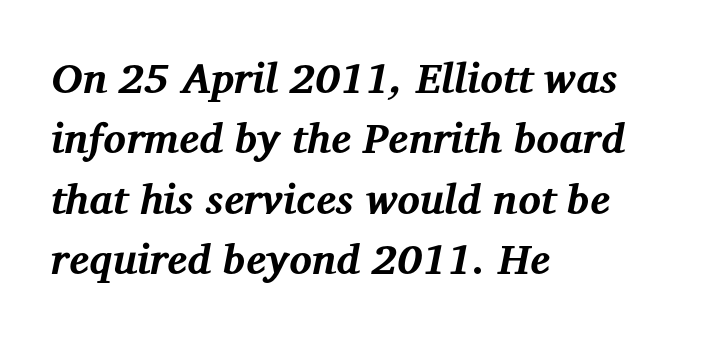
{"serif": "yes", "italic": "yes", "lean": "right", "slant_degrees": 12, "bold": "yes", "weight": "bold", "width": "normal", "stroke_contrast": "medium", "x_height": "medium", "monospaced": "no", "underline": "no", "align": "left", "line_spacing": "normal", "line_spacing_ratio": 1.44, "letter_spacing": "normal", "letter_spacing_em": 0.0, "glyph_px": 42}
